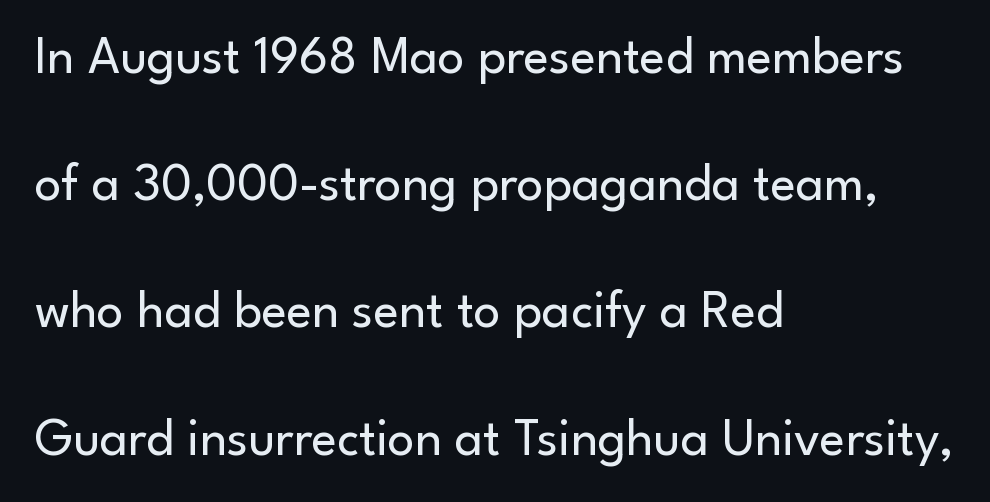
{"serif": "no", "italic": "no", "bold": "no", "weight": "regular", "width": "normal", "stroke_contrast": "low", "x_height": "small", "monospaced": "no", "underline": "no", "align": "left", "line_spacing": "loose", "line_spacing_ratio": 2.4, "letter_spacing": "normal", "letter_spacing_em": 0.0, "glyph_px": 53}
